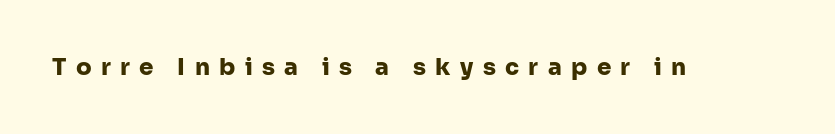
The image shows 23 px bold type, upright; set unusually wide letter spacing (+0.41 em), not underlined.
